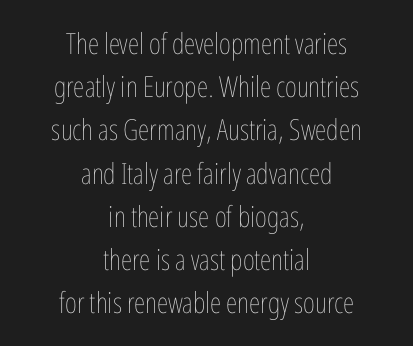
The image shows 29 px thin, condensed type, upright; set centered, normal line spacing (1.49x), normal letter spacing, not underlined; low stroke contrast and a medium x-height.
